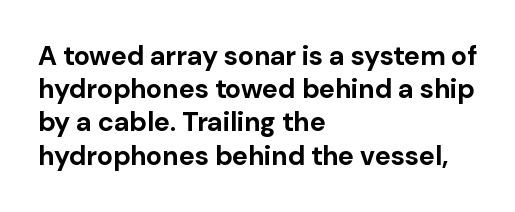
The image shows 27 px bold type, upright; set left-aligned, line spacing 1.23x, normal letter spacing, not underlined.
